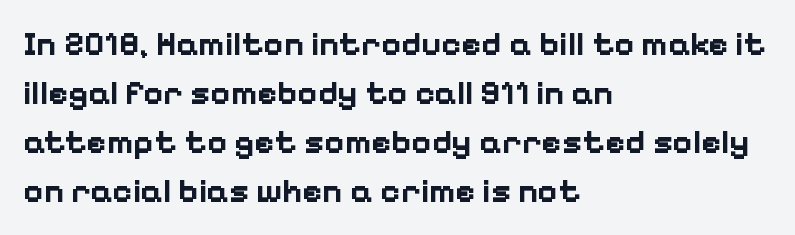
The image shows 34 px bold sans-serif type, upright; set left-aligned, normal line spacing (1.44x), normal letter spacing, not underlined; low stroke contrast and a medium x-height.
